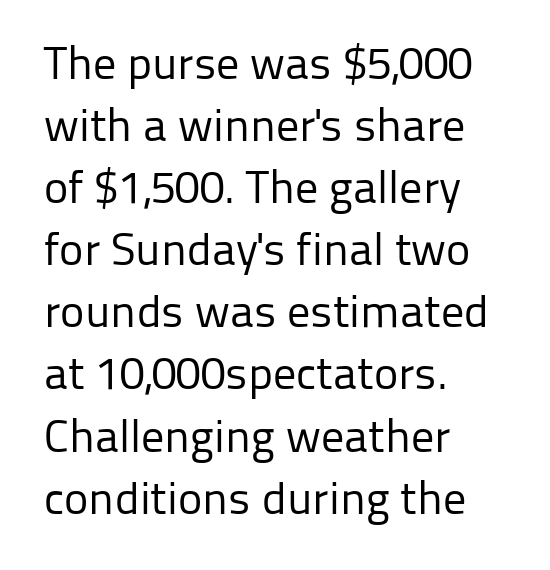
The image shows 46 px regular-weight sans-serif type, upright; set left-aligned, normal line spacing (1.35x), normal letter spacing, not underlined; low stroke contrast and a medium x-height.
